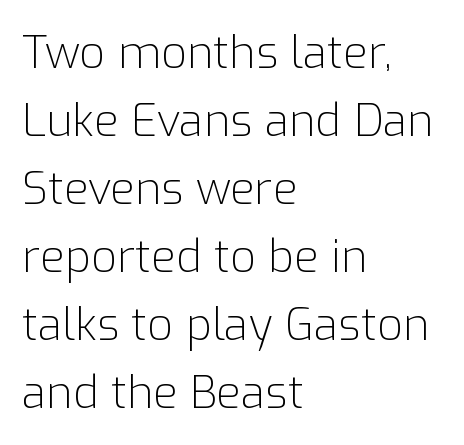
The image shows 45 px light sans-serif type, upright; set left-aligned, normal line spacing (1.51x), normal letter spacing, not underlined; low stroke contrast and a medium x-height.
